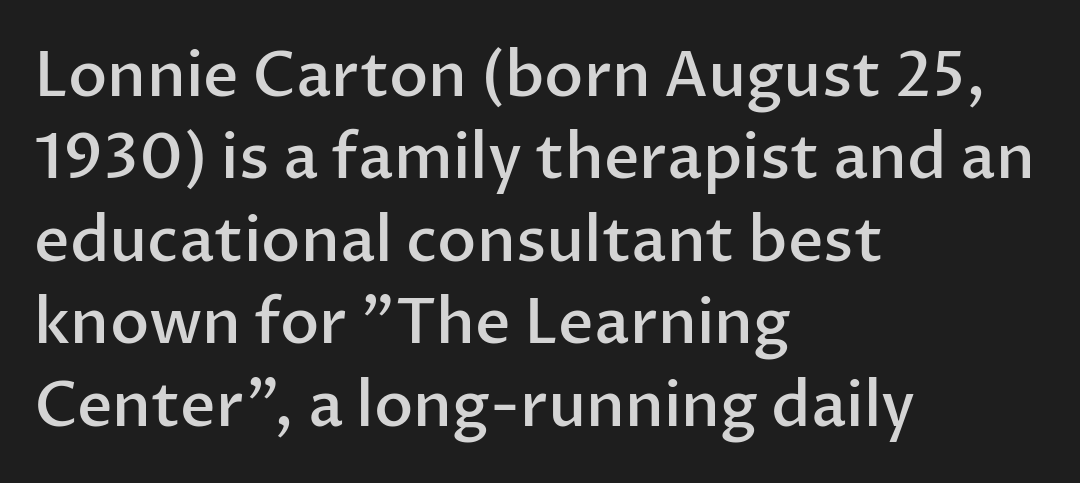
{"serif": "no", "italic": "no", "bold": "semi", "weight": "semibold", "width": "normal", "stroke_contrast": "low", "x_height": "medium", "monospaced": "no", "underline": "no", "align": "left", "line_spacing": "normal", "line_spacing_ratio": 1.33, "letter_spacing": "normal", "letter_spacing_em": 0.0, "glyph_px": 62}
